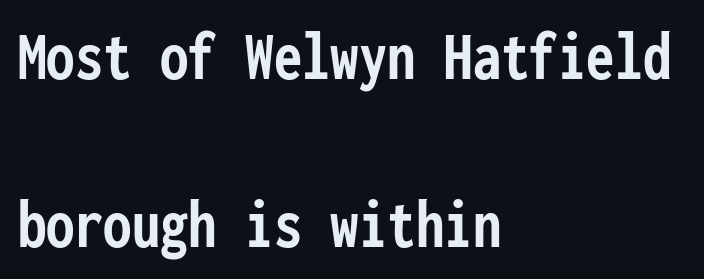
Has an underline been added? It has not. What weight is shown? A full bold with thick strokes. This sample uses a sans-serif face. Vertically, the passage feels expansive, rows floating well apart.
